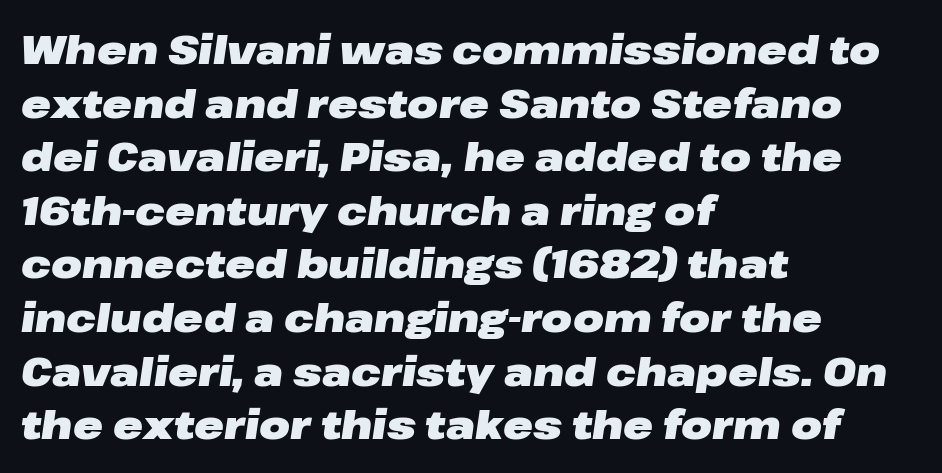
{"italic": "yes", "lean": "right", "slant_degrees": 8, "bold": "yes", "weight": "heavy", "width": "wide", "stroke_contrast": "low", "x_height": "medium", "monospaced": "no", "underline": "no", "align": "left", "line_spacing": "normal", "line_spacing_ratio": 1.34, "letter_spacing": "normal", "letter_spacing_em": 0.0, "glyph_px": 40}
